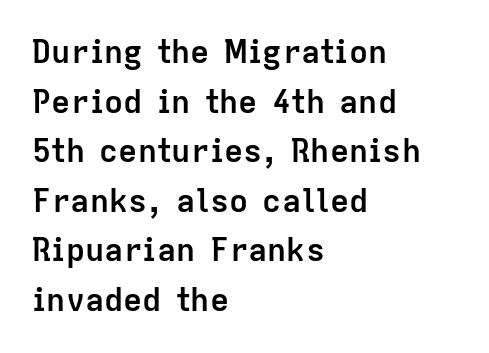
The letters sit at their default tracking, neither squeezed nor spread. One-word summary of the alignment: left. Caption: bold face, heavy strokes. This sample uses a sans-serif face. The typography opts for an upright posture over an oblique one.
